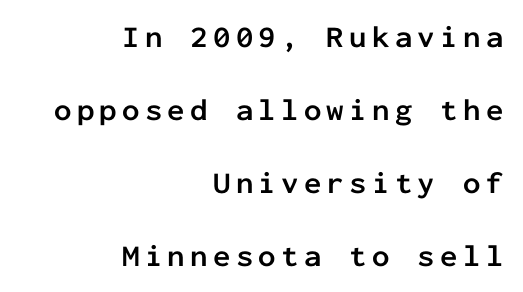
The image shows 31 px semibold sans-serif type, upright, monospaced; set right-aligned, loose line spacing (2.35x), not underlined; low stroke contrast and a medium x-height.
